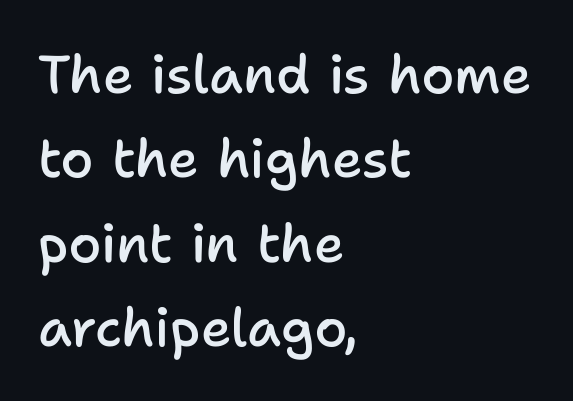
Q: Is the text bold? A: Semi-bold.
Q: Is the text italic (slanted)? A: No, it is upright.
Q: Is the typeface a serif or a sans-serif typeface? A: Sans-serif.
Q: Is the text underlined? A: No.
Q: How is the paragraph aligned? A: Left-aligned.
Q: Is the spacing between letters normal or unusually wide? A: Normal.
Q: Is the spacing between lines tight, normal or loose? A: Normal.
Q: Width (condensed, normal, or wide)? A: Normal.
Q: Stroke contrast? A: Low.
Q: x-height? A: Medium.
Q: Monospaced? A: No.
